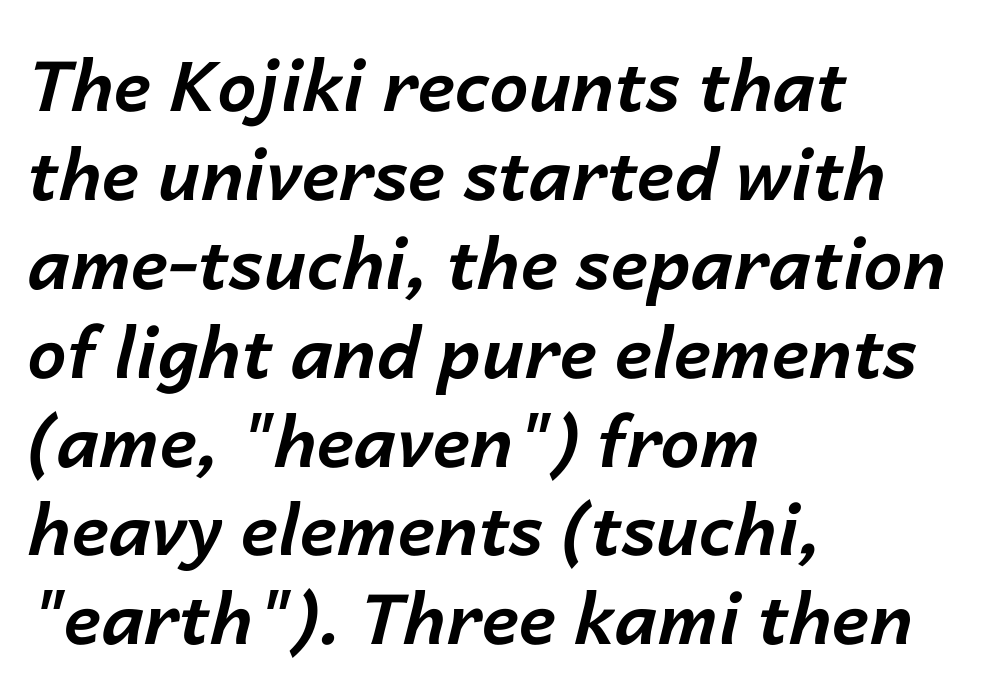
Pretty heavy lettering here — definitely bold. Evenly set lines give the paragraph a standard silhouette. The rendering uses natural spacing where letterforms have individual widths. The text carries the slant typical of an italic or oblique font. The lines are quadded left. Anything drawn beneath the words? Only blank space.
